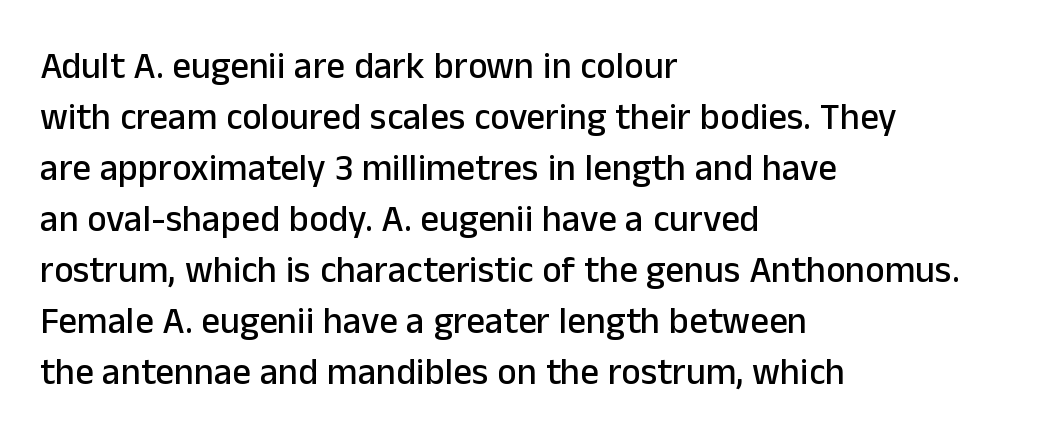
The image shows 37 px sans-serif type, upright; set left-aligned, normal line spacing (1.38x), normal letter spacing, not underlined; low stroke contrast and a medium x-height.
